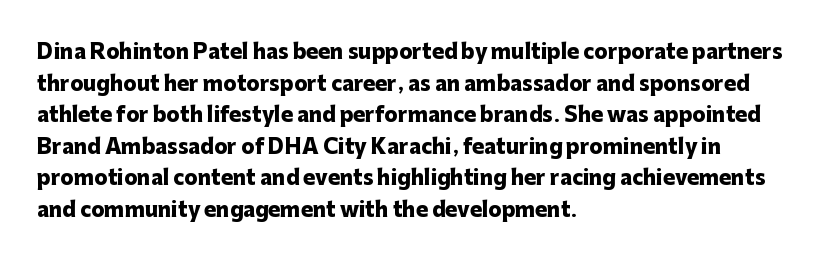
Q: Is the text bold? A: Yes.
Q: Is the text italic (slanted)? A: No, it is upright.
Q: Is the text underlined? A: No.
Q: How is the paragraph aligned? A: Left-aligned.
Q: Is the spacing between letters normal or unusually wide? A: Normal.
Q: Is the spacing between lines tight, normal or loose? A: Normal.
